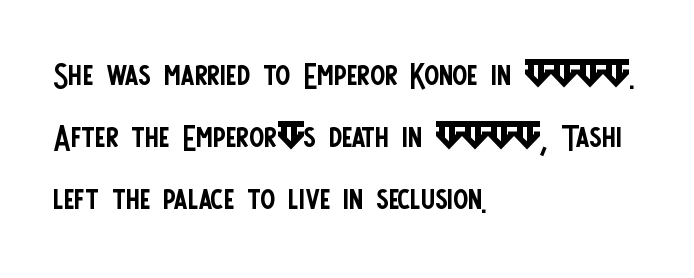
Q: Is the text bold? A: No.
Q: Is the text italic (slanted)? A: No, it is upright.
Q: Is the typeface a serif or a sans-serif typeface? A: Sans-serif.
Q: Is the text underlined? A: No.
Q: How is the paragraph aligned? A: Left-aligned.
Q: Is the spacing between letters normal or unusually wide? A: Normal.
Q: Is the spacing between lines tight, normal or loose? A: Normal.
Q: Width (condensed, normal, or wide)? A: Condensed.
Q: Stroke contrast? A: Low.
Q: x-height? A: Large.
Q: Monospaced? A: No.
